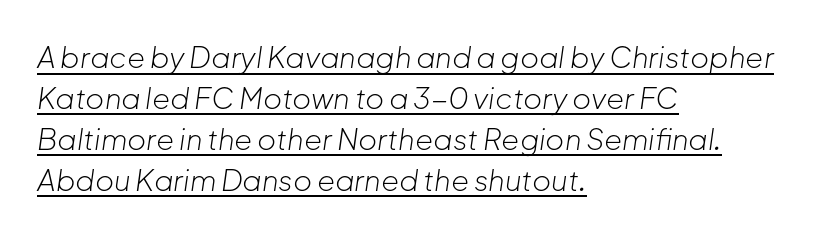
Q: Is the text bold? A: No.
Q: Is the text italic (slanted)? A: Yes, it leans right by about 8 degrees.
Q: Is the text underlined? A: Yes.
Q: How is the paragraph aligned? A: Left-aligned.
Q: Is the spacing between letters normal or unusually wide? A: Normal.
Q: Is the spacing between lines tight, normal or loose? A: Normal.
Q: Width (condensed, normal, or wide)? A: Normal.
Q: Stroke contrast? A: Low.
Q: x-height? A: Medium.
Q: Monospaced? A: No.
